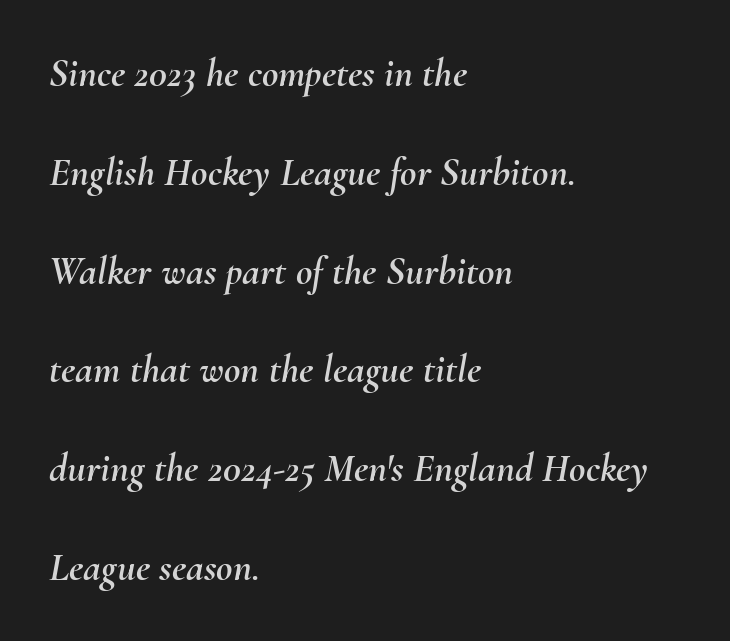
You could not count columns in this text — the font is proportionally spaced. Vertically, the passage feels expansive, rows floating well apart. Line starts are locked; line ends wander. The horizontal fit of the characters is conventional and even. The area under the type is left untouched. The text carries the slant typical of an italic or oblique font.
